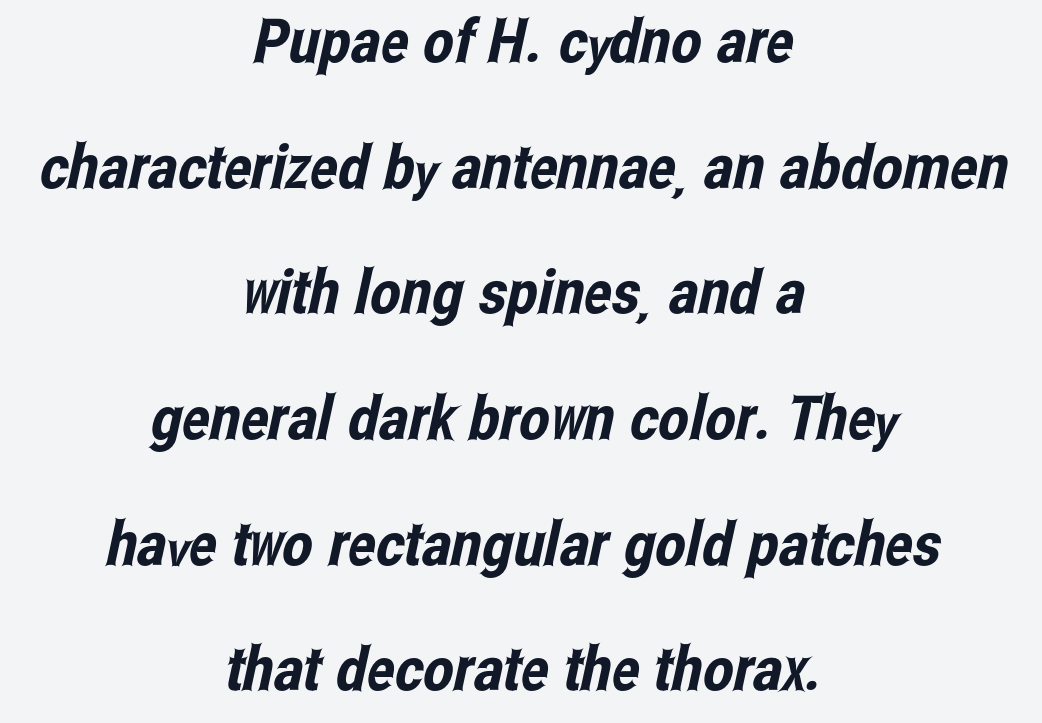
A typesetter would call this proportional, since set widths differ per character. Compared with a flush-left layout, this one balances lines on the center instead. This sample uses plain, unmodified letter spacing. A great deal of white space separates one row of letters from the next. Font category for this specimen: sans-serif. The gap between lines stays unmarked.
